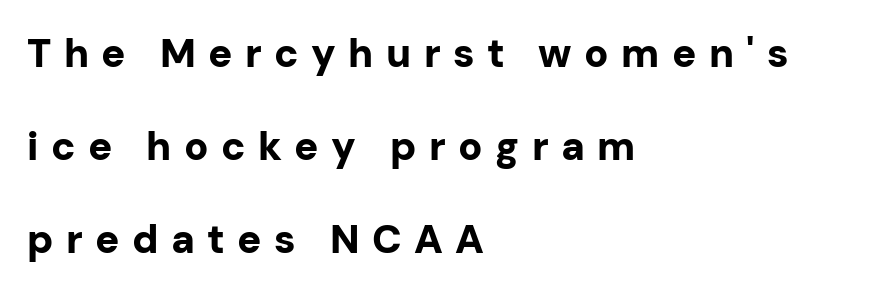
Do the characters align in a grid? No, the font is proportional. The line texture is sparse and dotted thanks to wide tracking. The ragged edge is on the right, which tells us the setting is flush left. Loosely led — the rows are spread out.
